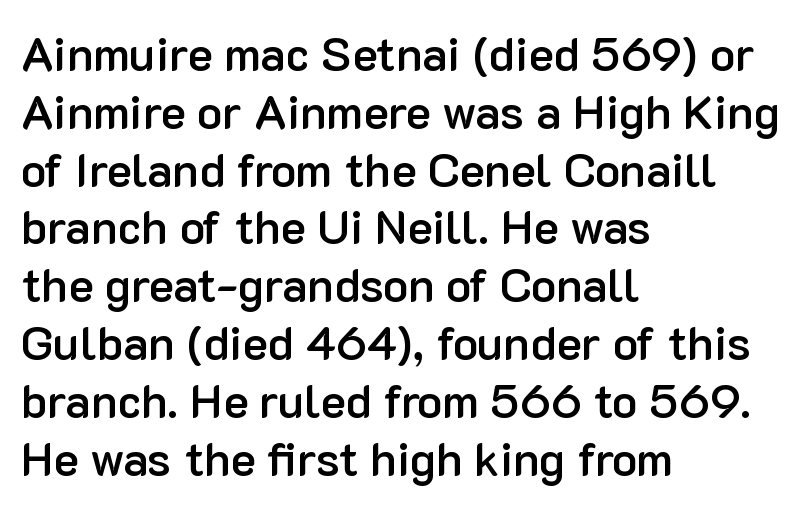
Q: Is the text bold? A: Semi-bold.
Q: Is the text italic (slanted)? A: No, it is upright.
Q: Is the typeface a serif or a sans-serif typeface? A: Sans-serif.
Q: Is the text underlined? A: No.
Q: How is the paragraph aligned? A: Left-aligned.
Q: Is the spacing between letters normal or unusually wide? A: Normal.
Q: Width (condensed, normal, or wide)? A: Normal.
Q: Stroke contrast? A: Low.
Q: x-height? A: Medium.
Q: Monospaced? A: No.
